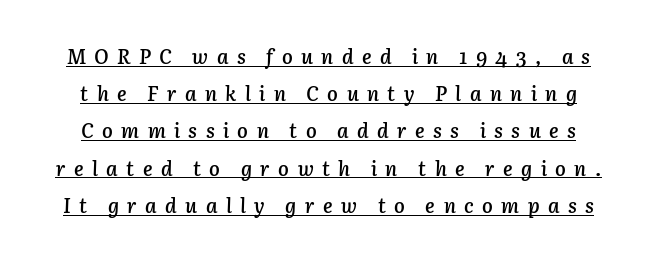
The type is letterspaced generously, with wide tracking. The letters are slanted; this is an italic face. Weight check: semibold — heavier than regular, not quite bold. The sample's only ornament is a line tracing under the words.
